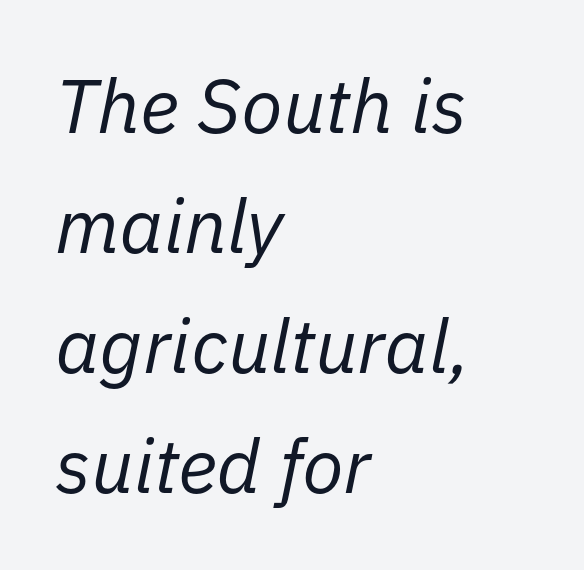
{"italic": "yes", "lean": "right", "slant_degrees": 11, "bold": "no", "weight": "regular", "width": "normal", "stroke_contrast": "low", "x_height": "medium", "monospaced": "no", "underline": "no", "align": "left", "line_spacing": "normal", "line_spacing_ratio": 1.58, "letter_spacing": "normal", "letter_spacing_em": 0.0, "glyph_px": 76}
